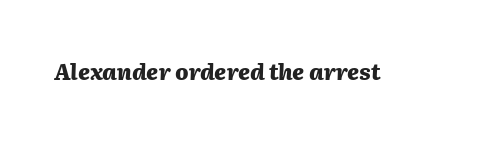
Q: Is the text bold? A: Yes.
Q: Is the text italic (slanted)? A: Yes, it leans right by about 2 degrees.
Q: Is the text underlined? A: No.
Q: Is the spacing between letters normal or unusually wide? A: Normal.
